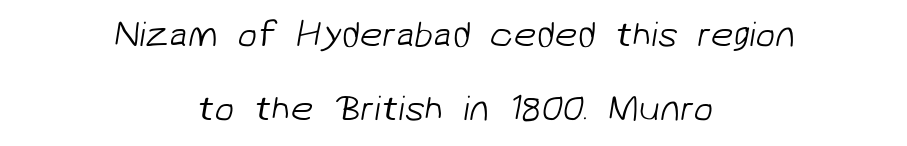
Proportional: the letters do not fall into vertical columns. Think standard paragraph weight, or any step lighter than that. The whitespace from short lines is split evenly between both sides. The horizontal fit of the characters is conventional and even.
